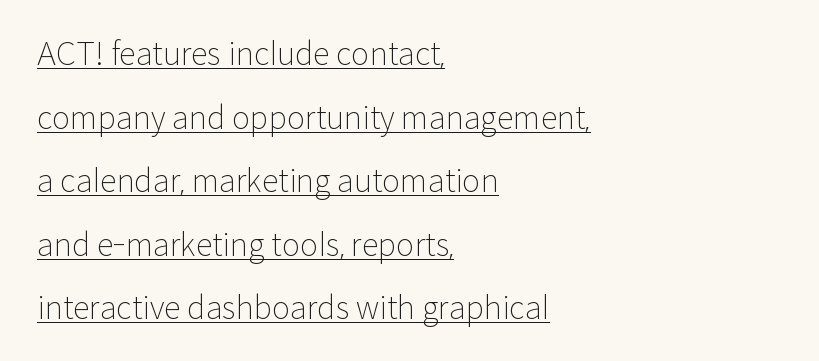
To sum up the face: it is a sans, with no serifs. The tracking reads as untouched default to a designer's eye. The characters are drawn with everyday or finer stroke widths. These lines were composed using upright roman letters. Looks like regular typesetting: each glyph gets only the width it needs.
